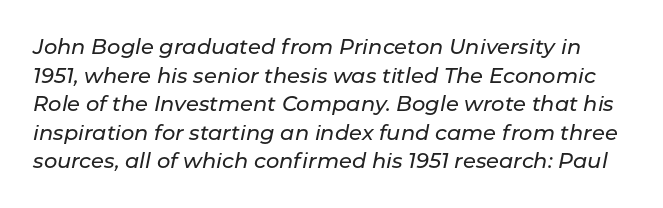
The image shows 21 px text type, italic (leaning right); set normal line spacing (1.36x), normal letter spacing, not underlined.
